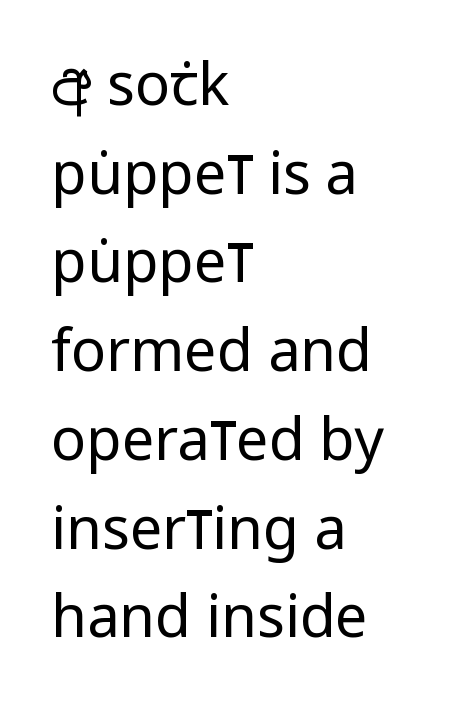
Does the copy run flush right? No — it runs flush left. The passage shown is typeset with a sans-serif family. Is there much room between lines? A standard amount, neither cramped nor airy. The face used here is proportionally spaced, like ordinary book or web type.
